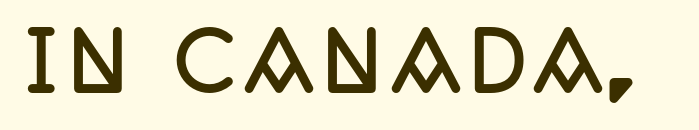
{"serif": "yes", "italic": "no", "bold": "yes", "weight": "semibold", "width": "condensed", "stroke_contrast": "low", "x_height": "large", "monospaced": "no", "underline": "no", "glyph_px": 77}
